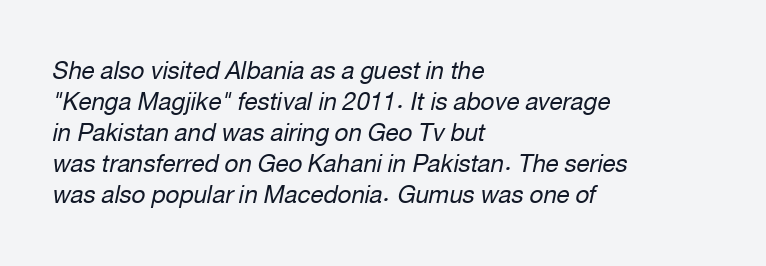
The image shows 24 px text type, italic (leaning right); set left-aligned, normal line spacing (1.29x), normal letter spacing, not underlined.
